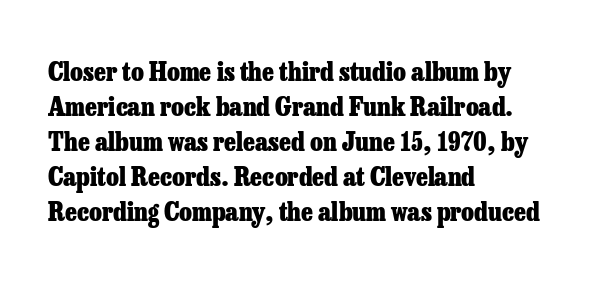
Q: Is the text bold? A: Yes.
Q: Is the text italic (slanted)? A: No, it is upright.
Q: Is the text underlined? A: No.
Q: How is the paragraph aligned? A: Left-aligned.
Q: Is the spacing between letters normal or unusually wide? A: Normal.
Q: Is the spacing between lines tight, normal or loose? A: Normal.
